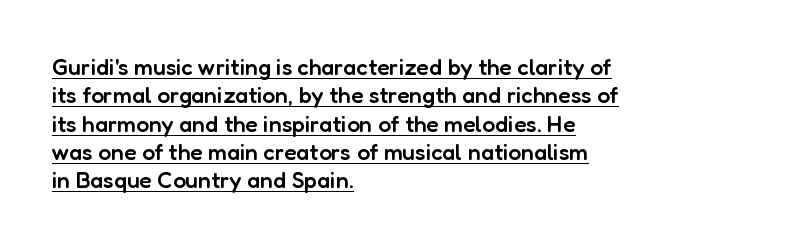
Typesetter's note: demi weight, one step under bold. Every character sits straight up, as roman type does. Caption: lettering with a line underneath. Glyph-to-glyph distance matches everyday printed text.
